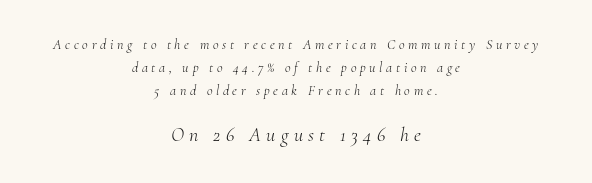
{"italic": "yes", "lean": "right", "slant_degrees": 10, "bold": "no", "underline": "no", "align": "center", "line_spacing": "normal", "line_spacing_ratio": 1.66, "letter_spacing": "wide", "letter_spacing_em": 0.26, "larger_block": "second", "size_ratio": 1.43, "glyph_px": 20}
